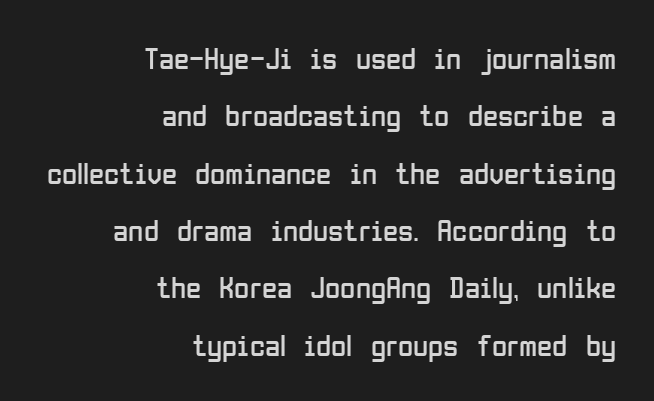
Horizontal alignment here is rightward, an uncommon choice for prose. The rendering uses natural spacing where letterforms have individual widths. The characters display no serif detailing; their extremities are plain. The type sits square on the baseline with zero lean. The rendering keeps characters at their native spacing. Think standard paragraph weight, or any step lighter than that.
